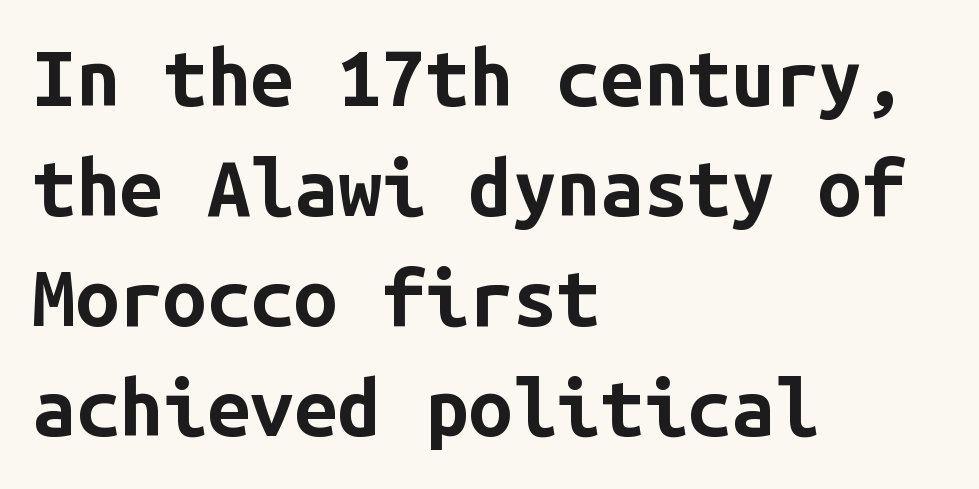
Q: Is the text bold? A: Yes.
Q: Is the text italic (slanted)? A: No, it is upright.
Q: Is the typeface a serif or a sans-serif typeface? A: Sans-serif.
Q: Is the text underlined? A: No.
Q: How is the paragraph aligned? A: Left-aligned.
Q: Is the spacing between letters normal or unusually wide? A: Normal.
Q: Is the spacing between lines tight, normal or loose? A: Normal.
Q: Width (condensed, normal, or wide)? A: Normal.
Q: Stroke contrast? A: Low.
Q: x-height? A: Medium.
Q: Monospaced? A: Yes.
